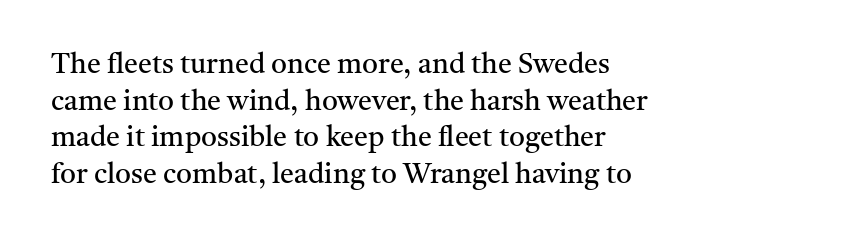
Q: Is the text bold? A: No.
Q: Is the text italic (slanted)? A: No, it is upright.
Q: Is the typeface a serif or a sans-serif typeface? A: Serif.
Q: Is the text underlined? A: No.
Q: How is the paragraph aligned? A: Left-aligned.
Q: Is the spacing between letters normal or unusually wide? A: Normal.
Q: Is the spacing between lines tight, normal or loose? A: Normal.
Q: Width (condensed, normal, or wide)? A: Normal.
Q: Stroke contrast? A: Medium.
Q: x-height? A: Medium.
Q: Monospaced? A: No.
